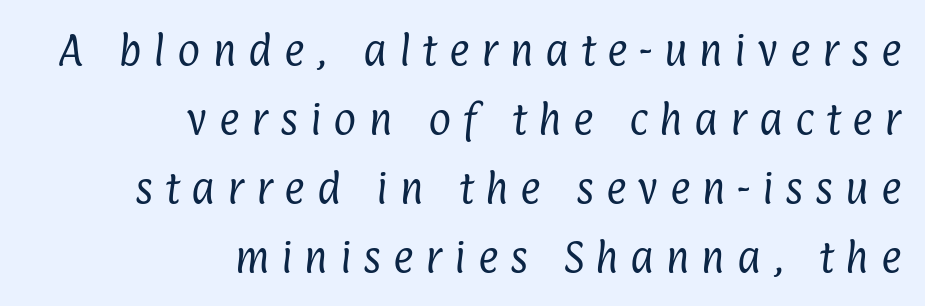
The image shows 35 px regular-weight, condensed sans-serif type; set right-aligned, loose line spacing (1.97x), unusually wide letter spacing (+0.34 em), not underlined; low stroke contrast and a medium x-height.
